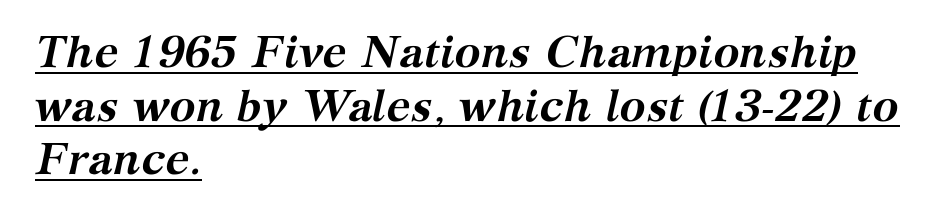
{"serif": "yes", "italic": "yes", "lean": "right", "slant_degrees": 12, "bold": "yes", "weight": "semibold", "width": "normal", "stroke_contrast": "medium", "x_height": "medium", "monospaced": "no", "underline": "yes", "align": "left", "line_spacing_ratio": 1.22, "letter_spacing": "normal", "letter_spacing_em": 0.0, "glyph_px": 44}
